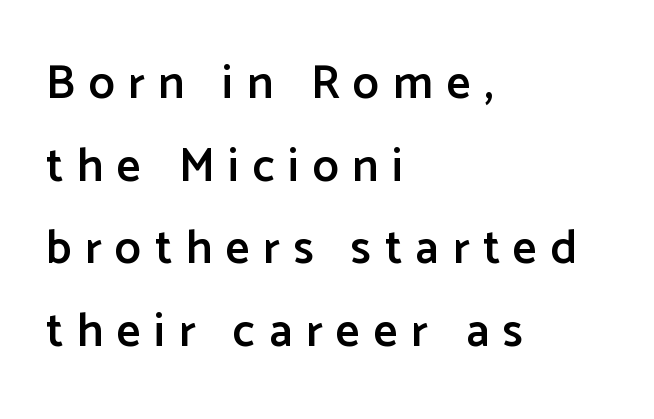
{"serif": "no", "italic": "no", "bold": "semi", "weight": "semibold", "width": "normal", "stroke_contrast": "low", "x_height": "medium", "monospaced": "no", "underline": "no", "align": "left", "line_spacing_ratio": 1.76, "letter_spacing": "wide", "letter_spacing_em": 0.29, "glyph_px": 47}
